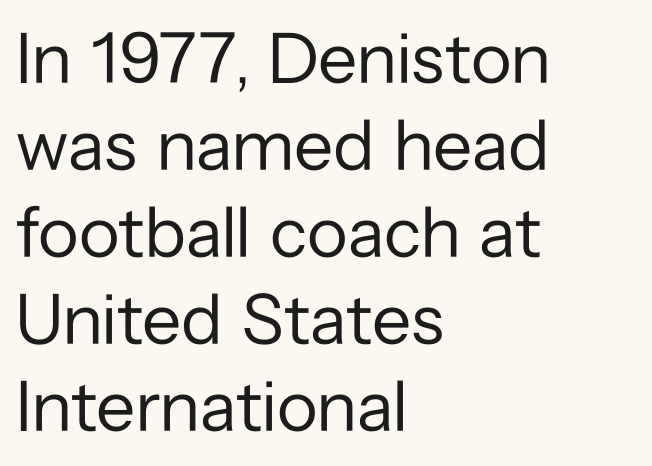
Q: Is the text bold? A: No.
Q: Is the text italic (slanted)? A: No, it is upright.
Q: Is the typeface a serif or a sans-serif typeface? A: Sans-serif.
Q: Is the text underlined? A: No.
Q: How is the paragraph aligned? A: Left-aligned.
Q: Is the spacing between letters normal or unusually wide? A: Normal.
Q: Width (condensed, normal, or wide)? A: Normal.
Q: Stroke contrast? A: Low.
Q: x-height? A: Medium.
Q: Monospaced? A: No.
